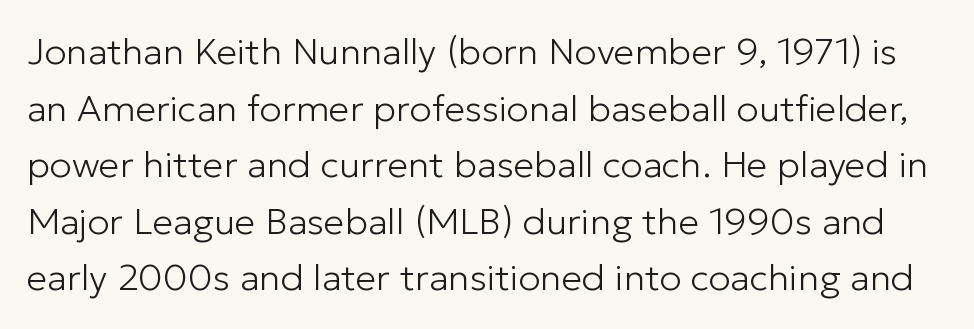
{"serif": "no", "italic": "no", "bold": "no", "weight": "light", "width": "normal", "stroke_contrast": "low", "x_height": "medium", "monospaced": "no", "underline": "no", "line_spacing": "normal", "line_spacing_ratio": 1.53, "letter_spacing": "normal", "letter_spacing_em": 0.0, "glyph_px": 37}
